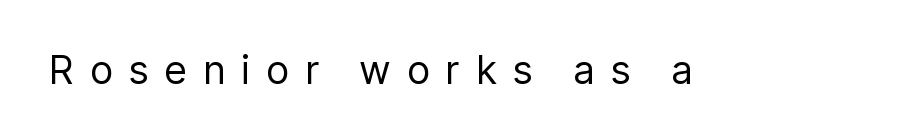
Q: Is the text bold? A: No.
Q: Is the text italic (slanted)? A: No, it is upright.
Q: Is the typeface a serif or a sans-serif typeface? A: Sans-serif.
Q: Is the text underlined? A: No.
Q: Is the spacing between letters normal or unusually wide? A: Unusually wide.
Q: Width (condensed, normal, or wide)? A: Normal.
Q: Stroke contrast? A: Low.
Q: x-height? A: Medium.
Q: Monospaced? A: No.
